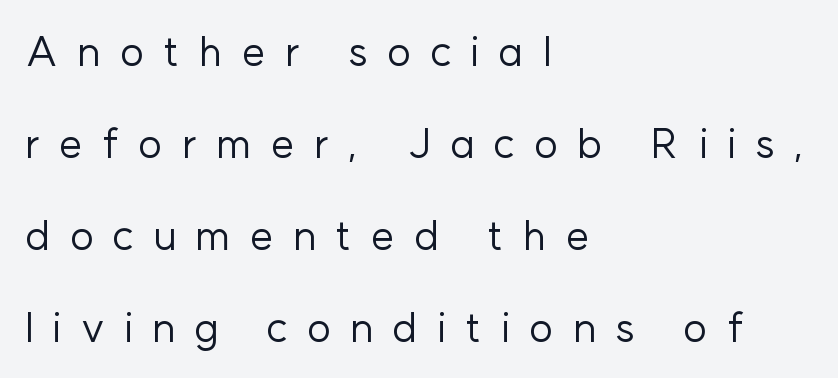
Q: Is the text bold? A: No.
Q: Is the text italic (slanted)? A: No, it is upright.
Q: Is the typeface a serif or a sans-serif typeface? A: Sans-serif.
Q: Is the text underlined? A: No.
Q: How is the paragraph aligned? A: Left-aligned.
Q: Is the spacing between letters normal or unusually wide? A: Unusually wide.
Q: Is the spacing between lines tight, normal or loose? A: Loose.
Q: Width (condensed, normal, or wide)? A: Normal.
Q: Stroke contrast? A: Low.
Q: x-height? A: Medium.
Q: Monospaced? A: No.
